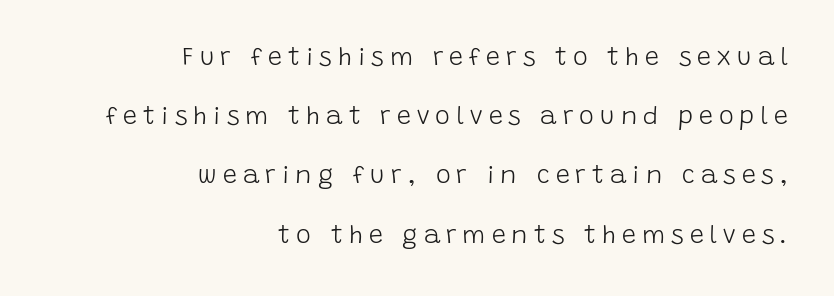
{"italic": "no", "bold": "no", "underline": "no", "align": "right", "line_spacing": "loose", "line_spacing_ratio": 2.37, "letter_spacing": "wide", "letter_spacing_em": 0.24, "glyph_px": 25}
